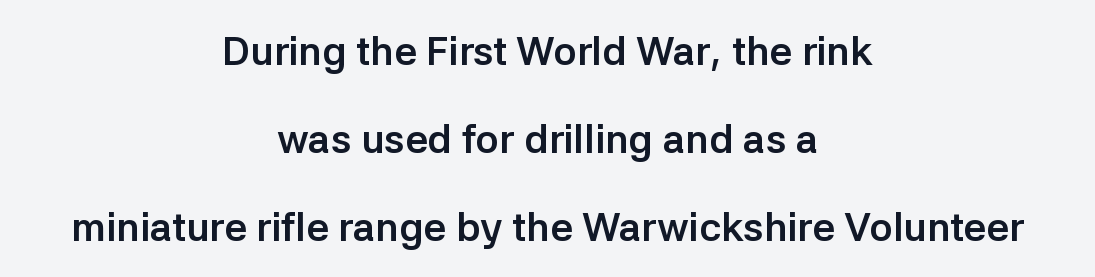
The horizontal fit of the characters is conventional and even. These words are printed bold, with thick strokes throughout. Typeset on center — no edge is straight. The letters stand straight up with perfectly vertical stems. The text was rendered using a sans face with plain stroke endings. Quick note: interline space is abundant.
